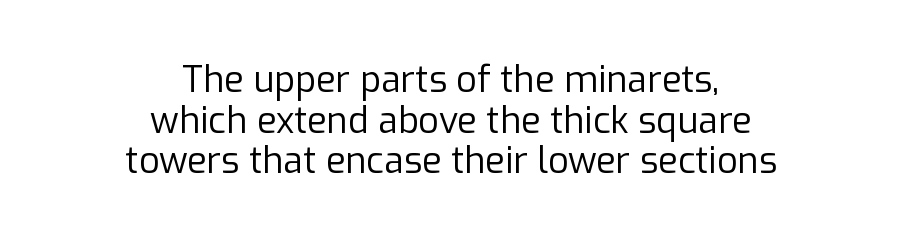
Q: Is the text bold? A: No.
Q: Is the text italic (slanted)? A: No, it is upright.
Q: Is the typeface a serif or a sans-serif typeface? A: Sans-serif.
Q: Is the text underlined? A: No.
Q: How is the paragraph aligned? A: Centered.
Q: Is the spacing between letters normal or unusually wide? A: Normal.
Q: Is the spacing between lines tight, normal or loose? A: Tight.
Q: Width (condensed, normal, or wide)? A: Normal.
Q: Stroke contrast? A: Low.
Q: x-height? A: Medium.
Q: Monospaced? A: No.
